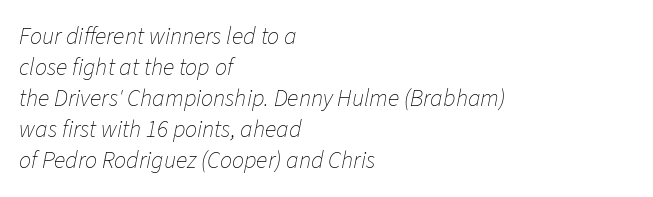
Here the glyphs are tracked normally, forming tight word shapes. Bare-footed words on every line. Each new line begins a customary step beneath the previous one. The weight would be labelled regular, book, light, or lighter still.
